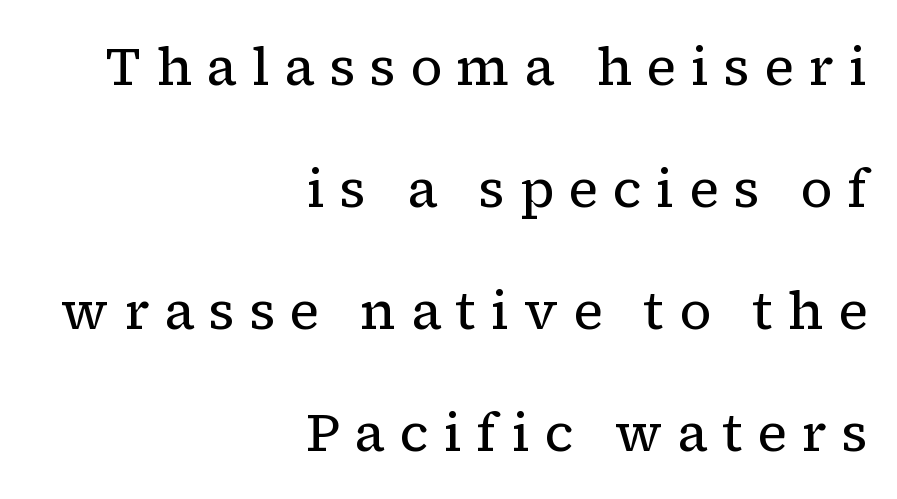
{"serif": "yes", "italic": "no", "bold": "no", "weight": "regular", "width": "normal", "stroke_contrast": "low", "x_height": "medium", "monospaced": "no", "underline": "no", "align": "right", "line_spacing": "loose", "line_spacing_ratio": 2.3, "letter_spacing": "wide", "letter_spacing_em": 0.27, "glyph_px": 53}
